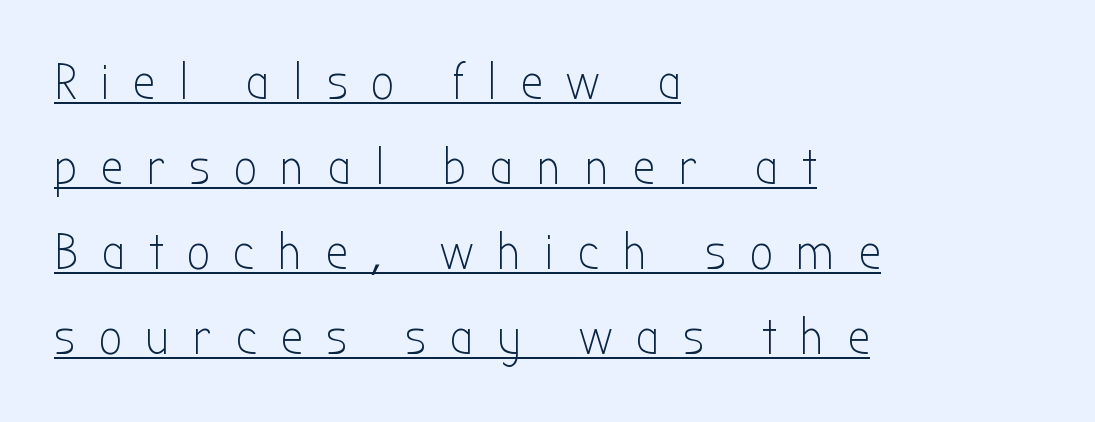
The image shows 50 px light, condensed sans-serif type, upright; set left-aligned, normal line spacing (1.7x), unusually wide letter spacing (+0.48 em), underlined; low stroke contrast and a medium x-height.
